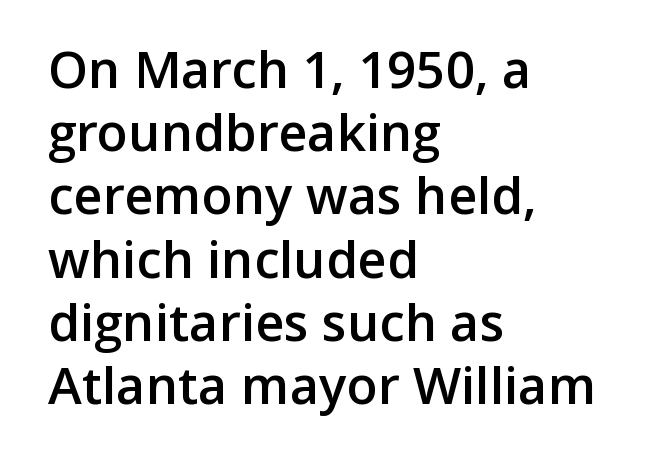
{"serif": "no", "italic": "no", "bold": "semi", "weight": "semibold", "width": "normal", "stroke_contrast": "low", "x_height": "medium", "monospaced": "no", "underline": "no", "align": "left", "line_spacing_ratio": 1.24, "letter_spacing": "normal", "letter_spacing_em": 0.0, "glyph_px": 51}
